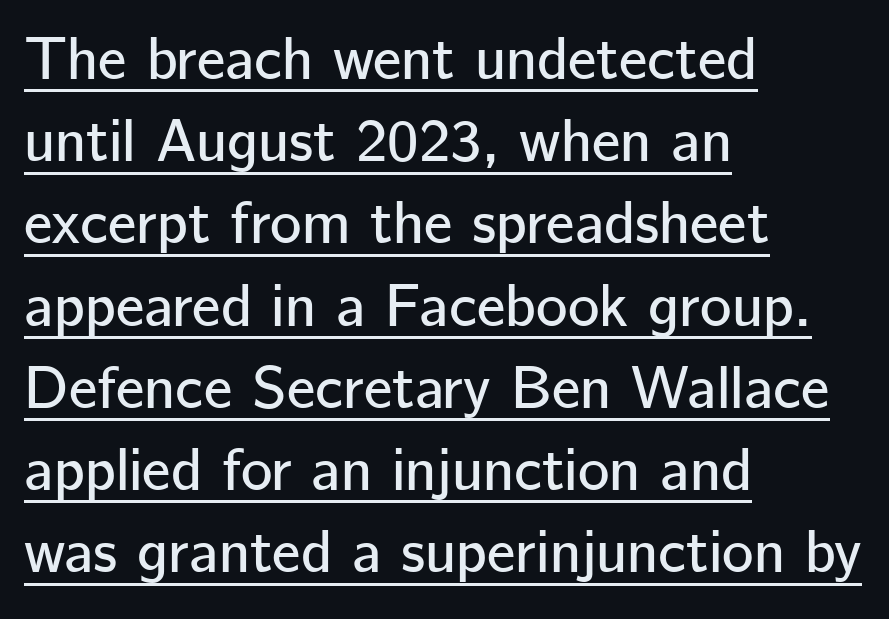
No italicization has been applied; the sample stays upright. Does a line run under the words? Yes, clearly. The letters carry no serifs — their stems end cleanly without finishing strokes. The rendering anchors every line to the left-hand side.
